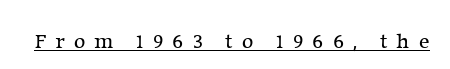
Q: Is the text bold? A: No.
Q: Is the text italic (slanted)? A: No, it is upright.
Q: Is the text underlined? A: Yes.
Q: Is the spacing between letters normal or unusually wide? A: Unusually wide.
